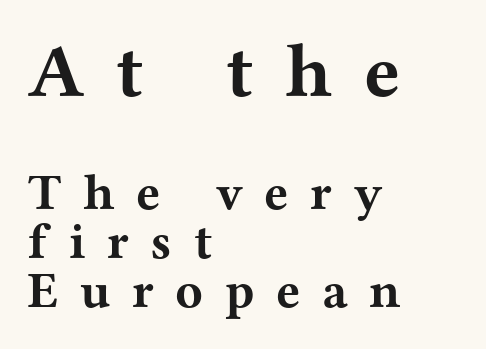
Q: Is the text bold? A: Yes.
Q: Is the text italic (slanted)? A: No, it is upright.
Q: Is the typeface a serif or a sans-serif typeface? A: Serif.
Q: Is the text underlined? A: No.
Q: How is the paragraph aligned? A: Left-aligned.
Q: Is the spacing between letters normal or unusually wide? A: Unusually wide.
Q: Is the spacing between lines tight, normal or loose? A: Tight.
Q: Which block of text is set in a larger size, the first (top) or the second (bottom)? A: The first (top) one.
Q: Width (condensed, normal, or wide)? A: Wide.
Q: Stroke contrast? A: Medium.
Q: x-height? A: Medium.
Q: Monospaced? A: No.
